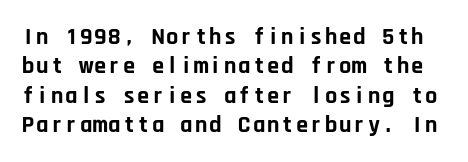
The image shows 24 px bold type, upright; set line spacing 1.22x, normal letter spacing, not underlined.
